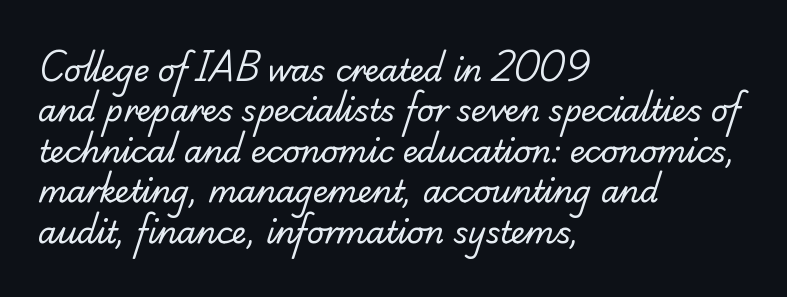
Q: Is the text bold? A: No.
Q: Is the typeface a serif or a sans-serif typeface? A: Serif.
Q: Is the text underlined? A: No.
Q: How is the paragraph aligned? A: Left-aligned.
Q: Is the spacing between letters normal or unusually wide? A: Normal.
Q: Is the spacing between lines tight, normal or loose? A: Normal.
Q: Width (condensed, normal, or wide)? A: Normal.
Q: Stroke contrast? A: Low.
Q: x-height? A: Small.
Q: Monospaced? A: No.
